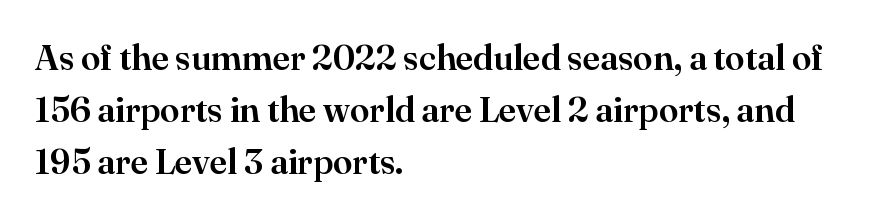
{"serif": "yes", "italic": "no", "width": "normal", "stroke_contrast": "high", "x_height": "small", "monospaced": "no", "underline": "no", "align": "left", "line_spacing": "normal", "line_spacing_ratio": 1.49, "letter_spacing": "normal", "letter_spacing_em": 0.0, "glyph_px": 35}
